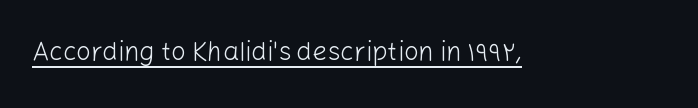
{"italic": "no", "bold": "no", "underline": "yes", "letter_spacing": "normal", "letter_spacing_em": 0.0, "glyph_px": 26}
